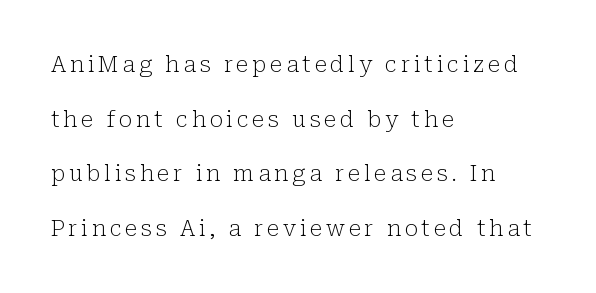
{"italic": "no", "bold": "no", "underline": "no", "align": "left", "line_spacing": "loose", "line_spacing_ratio": 2.48, "glyph_px": 22}
